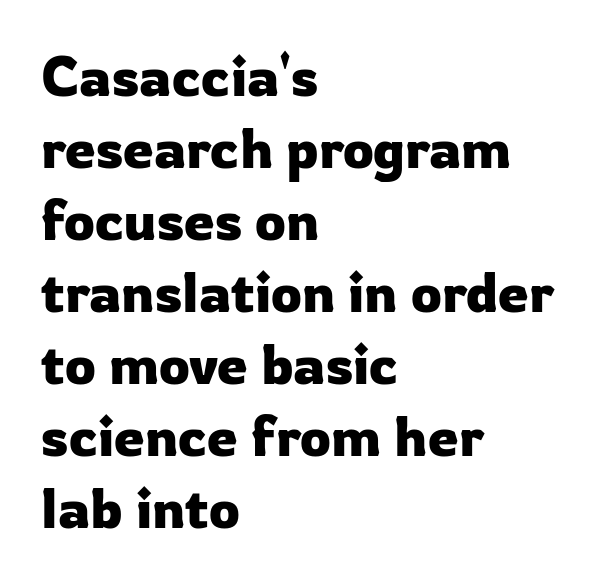
{"serif": "no", "italic": "no", "width": "normal", "stroke_contrast": "low", "x_height": "medium", "monospaced": "no", "underline": "no", "align": "left", "line_spacing": "normal", "line_spacing_ratio": 1.31, "letter_spacing": "normal", "letter_spacing_em": 0.0, "glyph_px": 55}
